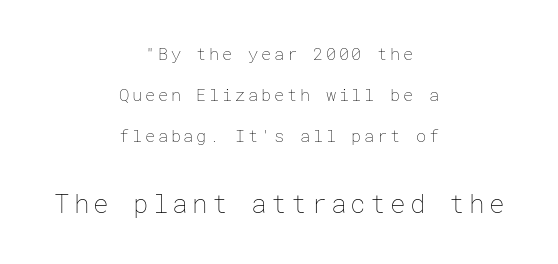
The image shows 26 px text type, upright; set centered, loose line spacing (2.4x), not underlined; the second (bottom) block is 1.53x larger.
